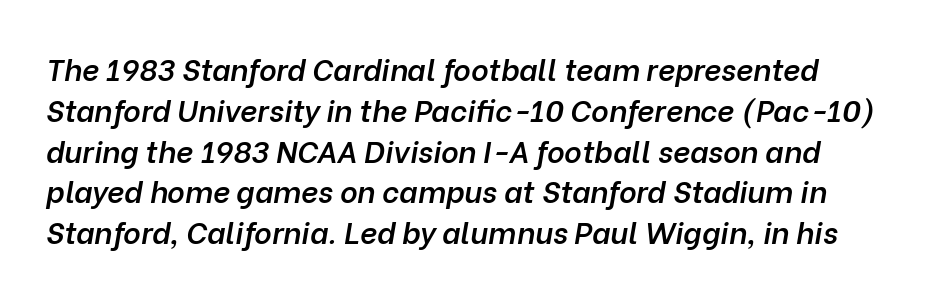
{"italic": "yes", "lean": "right", "slant_degrees": 10, "bold": "semi", "weight": "semibold", "width": "normal", "stroke_contrast": "low", "x_height": "medium", "monospaced": "no", "underline": "no", "line_spacing": "normal", "line_spacing_ratio": 1.36, "letter_spacing": "normal", "letter_spacing_em": 0.0, "glyph_px": 30}
